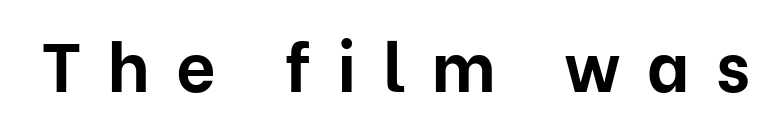
{"serif": "no", "italic": "no", "bold": "yes", "weight": "bold", "width": "normal", "stroke_contrast": "low", "x_height": "medium", "monospaced": "no", "underline": "no", "letter_spacing": "wide", "letter_spacing_em": 0.38, "glyph_px": 69}
